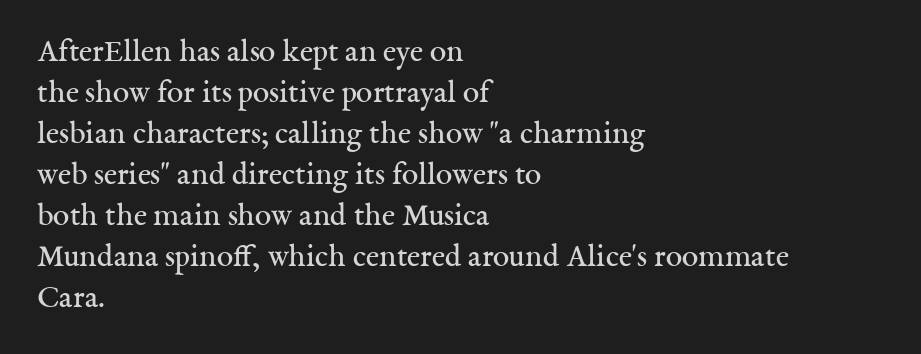
{"serif": "yes", "italic": "no", "bold": "no", "weight": "regular", "width": "normal", "stroke_contrast": "medium", "x_height": "medium", "monospaced": "no", "underline": "no", "align": "left", "line_spacing_ratio": 1.24, "letter_spacing": "normal", "letter_spacing_em": 0.0, "glyph_px": 33}
